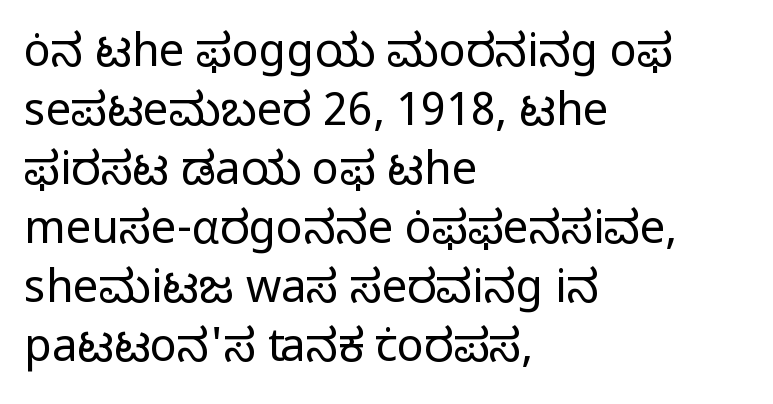
The image shows 45 px regular-weight sans-serif type, upright; set left-aligned, normal line spacing (1.31x), normal letter spacing, not underlined; low stroke contrast and a medium x-height.
